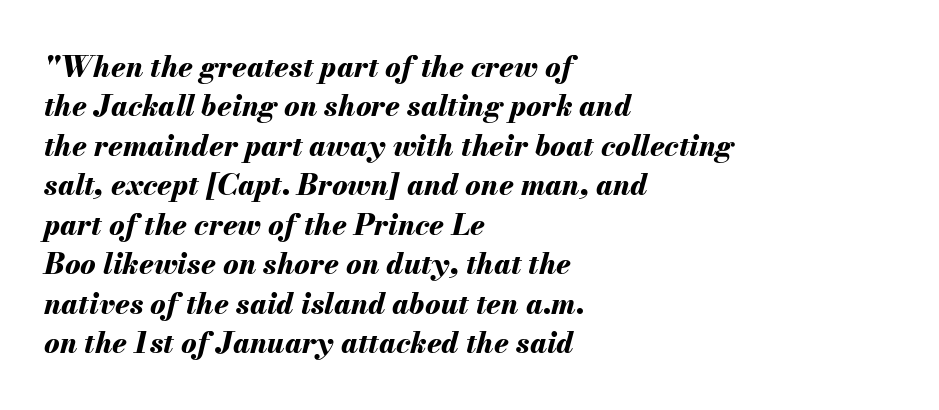
The image shows 29 px bold type, italic (leaning right); set left-aligned, normal line spacing (1.36x), normal letter spacing, not underlined; medium stroke contrast and a small x-height.
